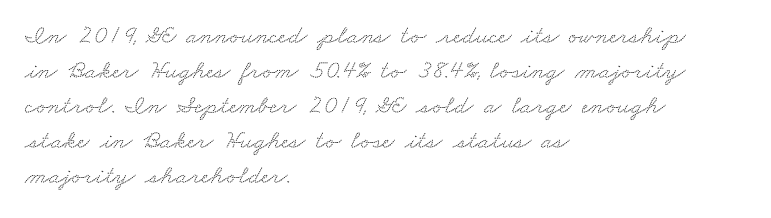
A classic flush-left, rag-right setting is used for this passage. Each word holds together tightly as a unit, with standard inter-letter gaps. The block of text has a typical density, with ordinary space between rows. A clean baseline with only descenders dipping below it.
